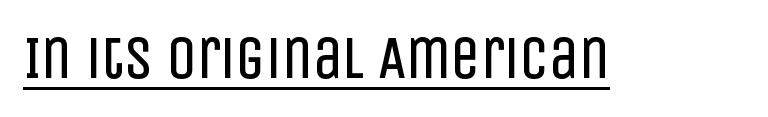
The strokes are not fattened; the text isn't bold. Here the glyphs are tracked normally, forming tight word shapes. The passage shown is typeset with a sans-serif family. A typographer would call this underscored text. The rendering uses natural spacing where letterforms have individual widths. The typography opts for an upright posture over an oblique one.
